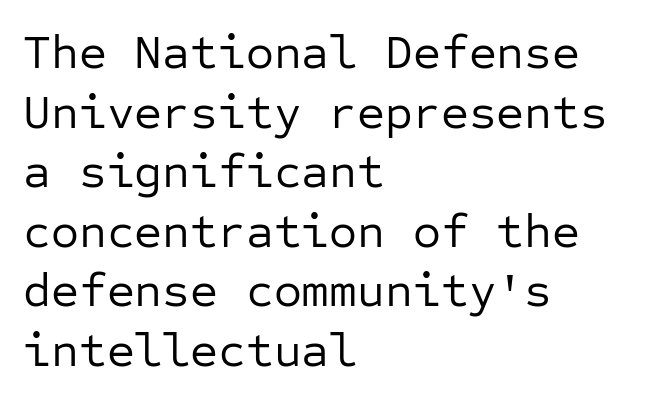
{"serif": "no", "italic": "no", "bold": "no", "weight": "regular", "width": "normal", "stroke_contrast": "low", "x_height": "medium", "monospaced": "yes", "underline": "no", "align": "left", "line_spacing_ratio": 1.24, "letter_spacing": "normal", "letter_spacing_em": 0.0, "glyph_px": 48}
